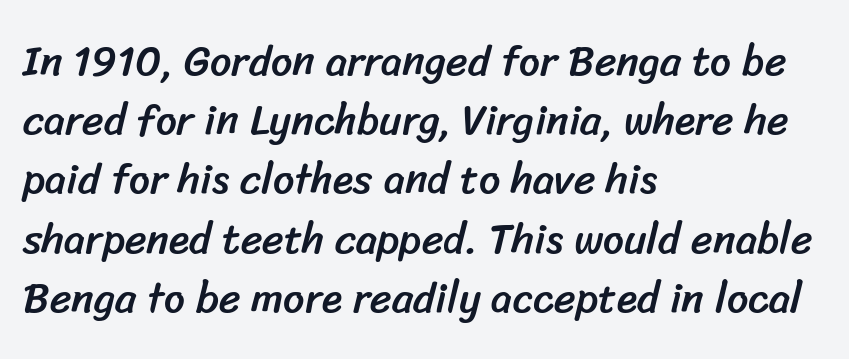
Q: Is the typeface a serif or a sans-serif typeface? A: Sans-serif.
Q: Is the text underlined? A: No.
Q: How is the paragraph aligned? A: Left-aligned.
Q: Is the spacing between letters normal or unusually wide? A: Normal.
Q: Is the spacing between lines tight, normal or loose? A: Normal.
Q: Width (condensed, normal, or wide)? A: Normal.
Q: Stroke contrast? A: Low.
Q: x-height? A: Medium.
Q: Monospaced? A: No.
